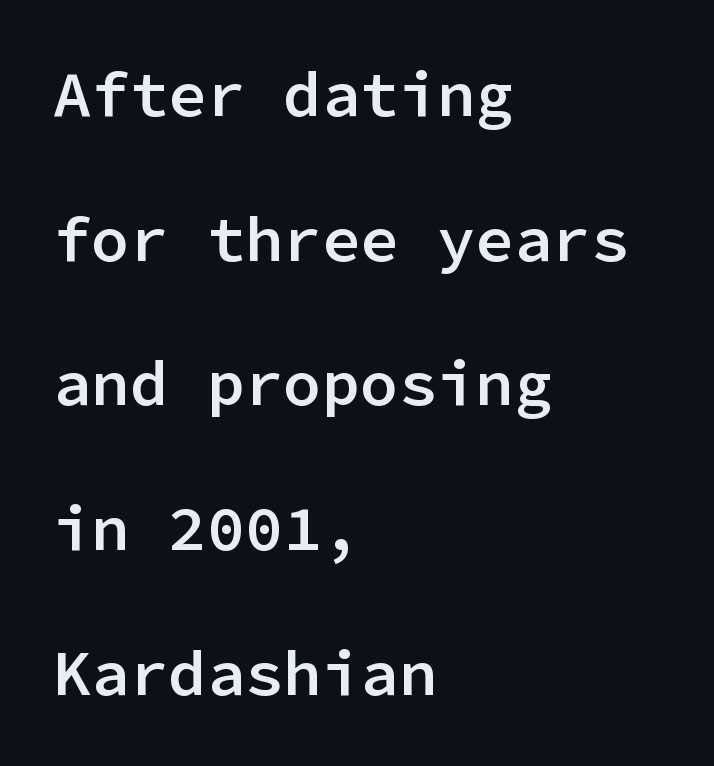
This rendering uses left alignment, leaving the right contour irregular. Horizontal bands of white between lines are thick stripes. Typographically, this falls in the sans-serif category. This sample uses plain, unmodified letter spacing. Think of a typewriter: that constant character pitch is what you see here.
